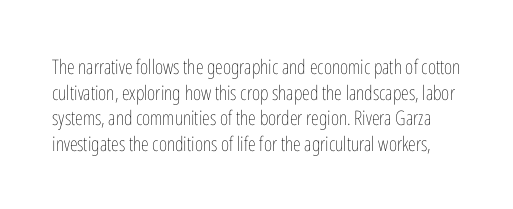
Q: Is the text bold? A: No.
Q: Is the text italic (slanted)? A: No, it is upright.
Q: Is the text underlined? A: No.
Q: Is the spacing between letters normal or unusually wide? A: Normal.
Q: Is the spacing between lines tight, normal or loose? A: Normal.
